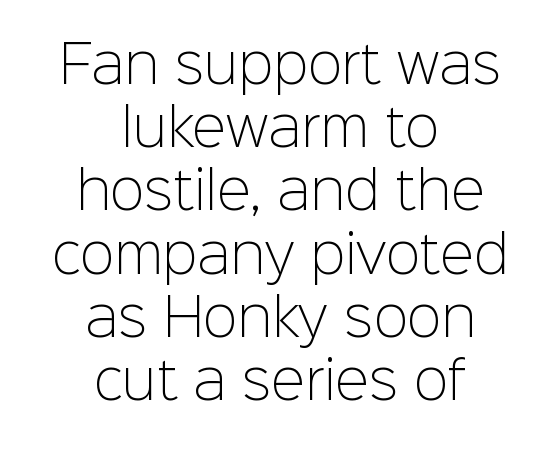
Q: Is the text bold? A: No.
Q: Is the text italic (slanted)? A: No, it is upright.
Q: Is the typeface a serif or a sans-serif typeface? A: Sans-serif.
Q: Is the text underlined? A: No.
Q: How is the paragraph aligned? A: Centered.
Q: Is the spacing between letters normal or unusually wide? A: Normal.
Q: Width (condensed, normal, or wide)? A: Normal.
Q: Stroke contrast? A: Low.
Q: x-height? A: Medium.
Q: Monospaced? A: No.
